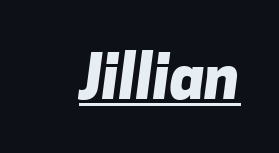
The image shows 60 px heavy sans-serif type; set normal letter spacing, underlined; low stroke contrast and a medium x-height.
